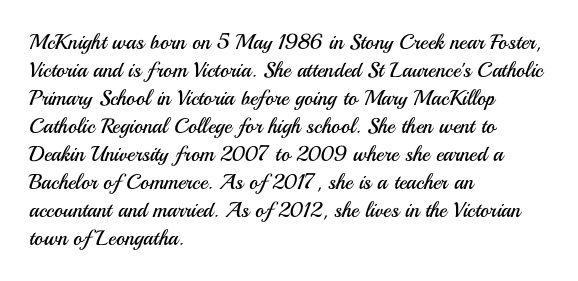
The paragraph has a hard left edge and a soft right edge. Rows of type keep a routine distance in the vertical direction. The letters sit at their default tracking, neither squeezed nor spread.
